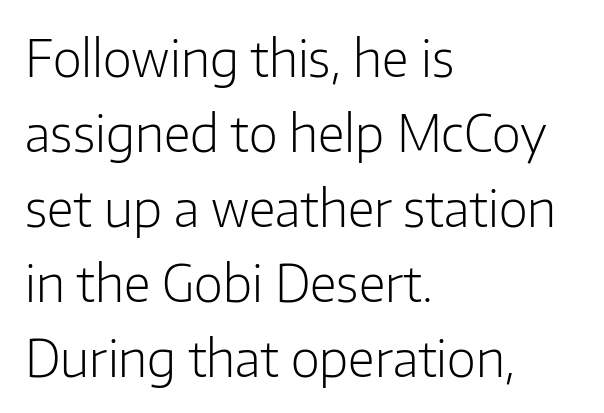
Q: Is the text bold? A: No.
Q: Is the text italic (slanted)? A: No, it is upright.
Q: Is the typeface a serif or a sans-serif typeface? A: Sans-serif.
Q: Is the text underlined? A: No.
Q: How is the paragraph aligned? A: Left-aligned.
Q: Is the spacing between letters normal or unusually wide? A: Normal.
Q: Is the spacing between lines tight, normal or loose? A: Normal.
Q: Width (condensed, normal, or wide)? A: Normal.
Q: Stroke contrast? A: Low.
Q: x-height? A: Medium.
Q: Monospaced? A: No.
